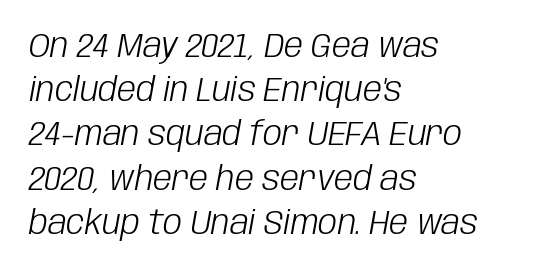
{"italic": "yes", "lean": "right", "slant_degrees": 10, "bold": "no", "weight": "light", "width": "condensed", "stroke_contrast": "low", "x_height": "large", "monospaced": "no", "underline": "no", "align": "left", "line_spacing": "normal", "line_spacing_ratio": 1.3, "letter_spacing": "normal", "letter_spacing_em": 0.0, "glyph_px": 34}
